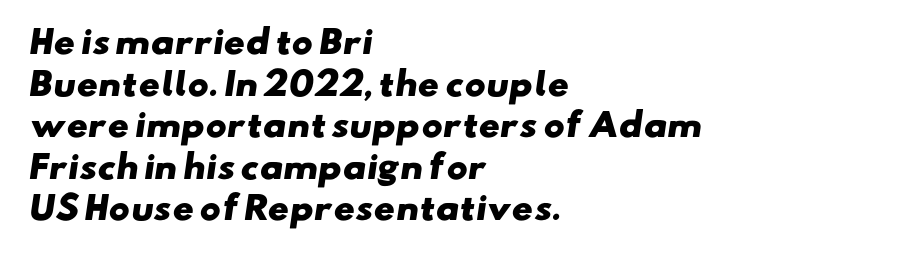
{"serif": "no", "bold": "yes", "weight": "heavy", "width": "wide", "stroke_contrast": "low", "x_height": "small", "monospaced": "no", "underline": "no", "align": "left", "line_spacing": "normal", "line_spacing_ratio": 1.3, "letter_spacing": "normal", "letter_spacing_em": 0.0, "glyph_px": 32}
